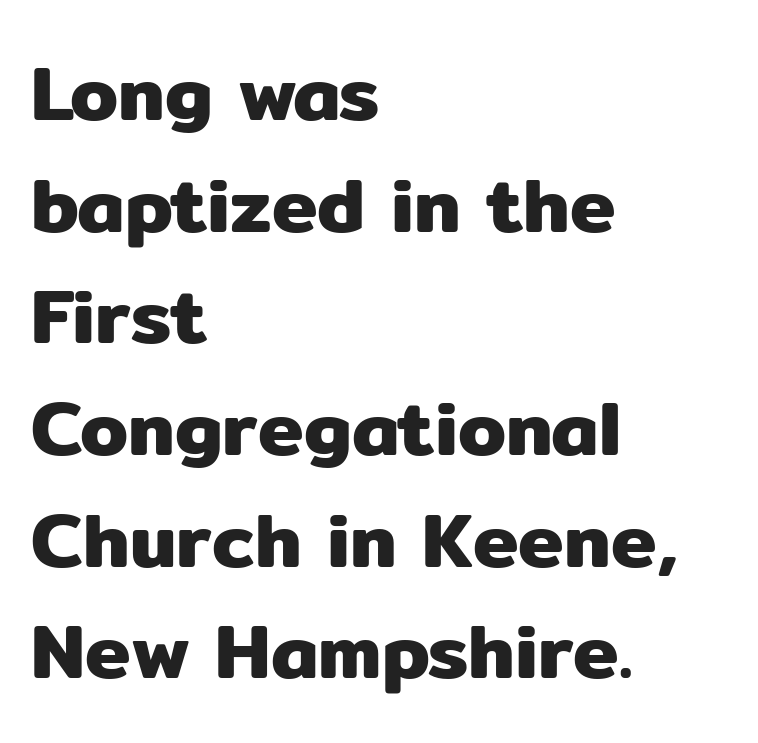
The paragraph has a hard left edge and a soft right edge. Note the varied advance widths — an 'i' is clearly narrower than an 'm'. I'd call this a sans setting — the letters go barefoot. Clear beneath every line of the passage. A typesetter would call this zero additional tracking. This sample uses an upright cut, with every glyph sitting square on the baseline.
